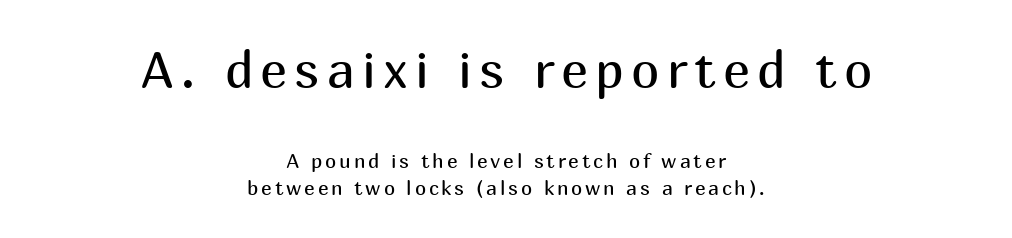
The letters stand upright; this is a roman face. You could not count columns in this text — the font is proportionally spaced. Visually the block forms a symmetrical silhouette, jagged on both flanks. The font is comparable to plain body text, perhaps lighter.
